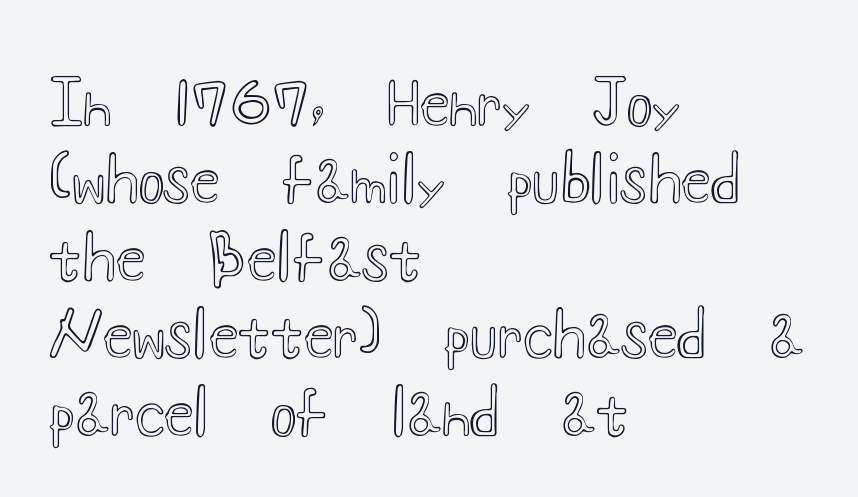
{"italic": "no", "width": "wide", "x_height": "small", "monospaced": "no", "underline": "no", "align": "left", "line_spacing": "normal", "line_spacing_ratio": 1.27, "letter_spacing": "normal", "letter_spacing_em": 0.0, "glyph_px": 61}
